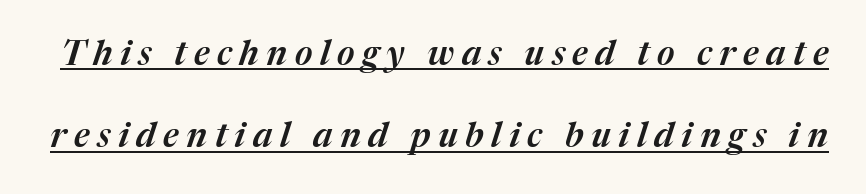
{"italic": "yes", "lean": "right", "slant_degrees": 17, "width": "normal", "stroke_contrast": "medium", "x_height": "medium", "monospaced": "no", "underline": "yes", "line_spacing": "loose", "line_spacing_ratio": 2.42, "letter_spacing": "wide", "letter_spacing_em": 0.22, "glyph_px": 34}
